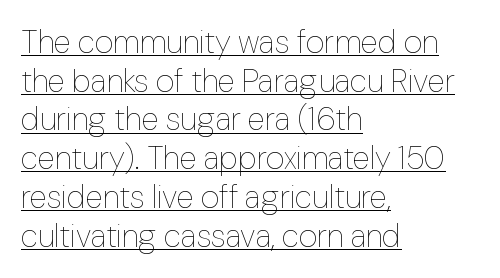
The image shows 32 px thin type, upright; set left-aligned, line spacing 1.21x, normal letter spacing, underlined; low stroke contrast and a medium x-height.
